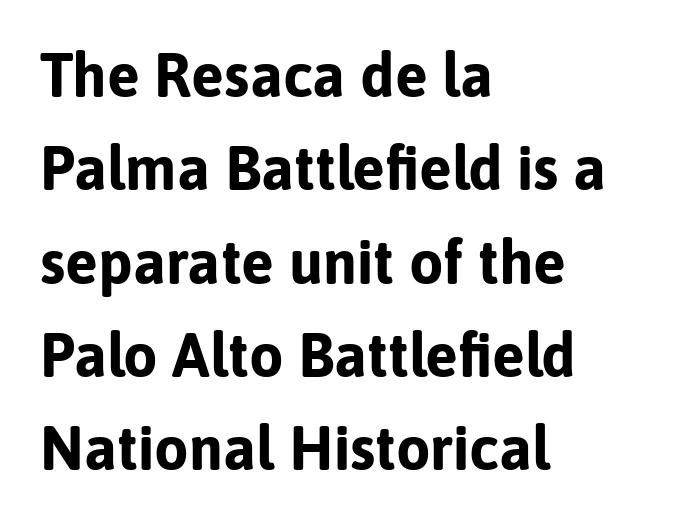
The image shows 61 px bold sans-serif type, upright; set left-aligned, normal line spacing (1.53x), normal letter spacing, not underlined; low stroke contrast and a medium x-height.
